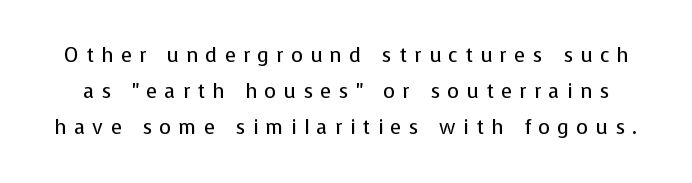
Lines of text with bare space underneath. The face looks like a standard text weight, possibly lighter. Ascenders rise straight up at ninety degrees. There is plenty of visible air inserted between adjacent glyphs.
